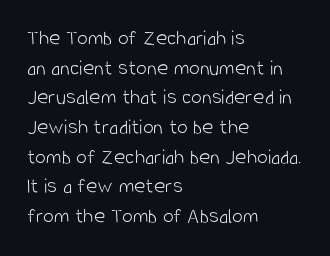
The image shows 22 px text type, upright; set left-aligned, normal line spacing (1.35x), normal letter spacing, not underlined.
